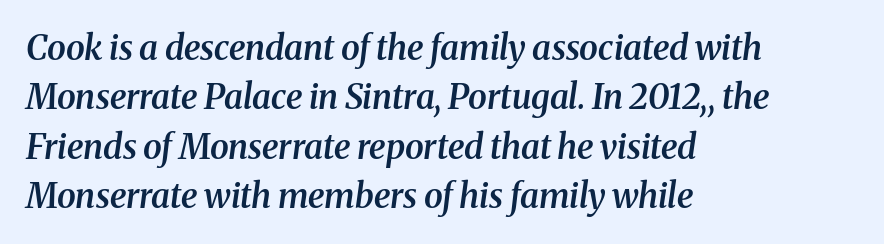
{"serif": "yes", "italic": "yes", "lean": "right", "slant_degrees": 8, "bold": "semi", "weight": "semibold", "width": "normal", "stroke_contrast": "medium", "x_height": "medium", "monospaced": "no", "underline": "no", "align": "left", "line_spacing": "normal", "line_spacing_ratio": 1.45, "letter_spacing": "normal", "letter_spacing_em": 0.0, "glyph_px": 34}
